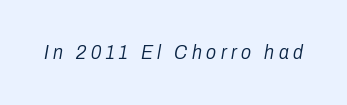
Q: Is the text bold? A: No.
Q: Is the text italic (slanted)? A: Yes, it leans right by about 10 degrees.
Q: Is the text underlined? A: No.
Q: Is the spacing between letters normal or unusually wide? A: Unusually wide.
